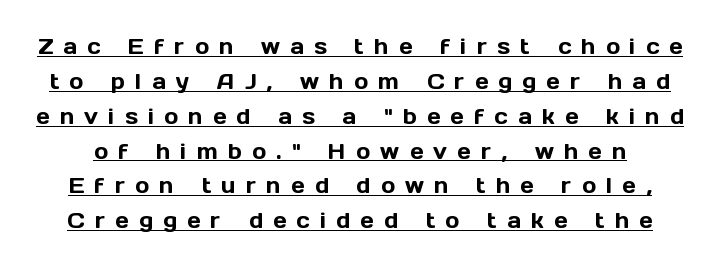
Underline: present. The type sits square on the baseline with zero lean. Tracking value appears strongly positive — letters spread wide. Honestly, the row spacing looks completely unremarkable.
